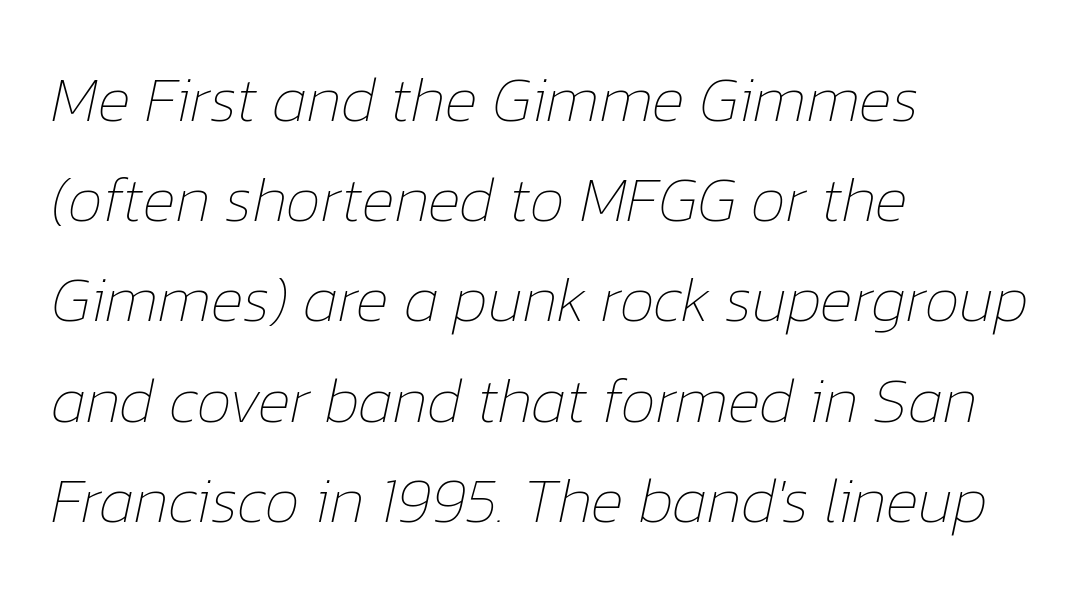
Q: Is the text bold? A: No.
Q: Is the text italic (slanted)? A: Yes, it leans right by about 12 degrees.
Q: Is the text underlined? A: No.
Q: How is the paragraph aligned? A: Left-aligned.
Q: Is the spacing between letters normal or unusually wide? A: Normal.
Q: Is the spacing between lines tight, normal or loose? A: Normal.
Q: Width (condensed, normal, or wide)? A: Normal.
Q: Stroke contrast? A: Low.
Q: x-height? A: Medium.
Q: Monospaced? A: No.
